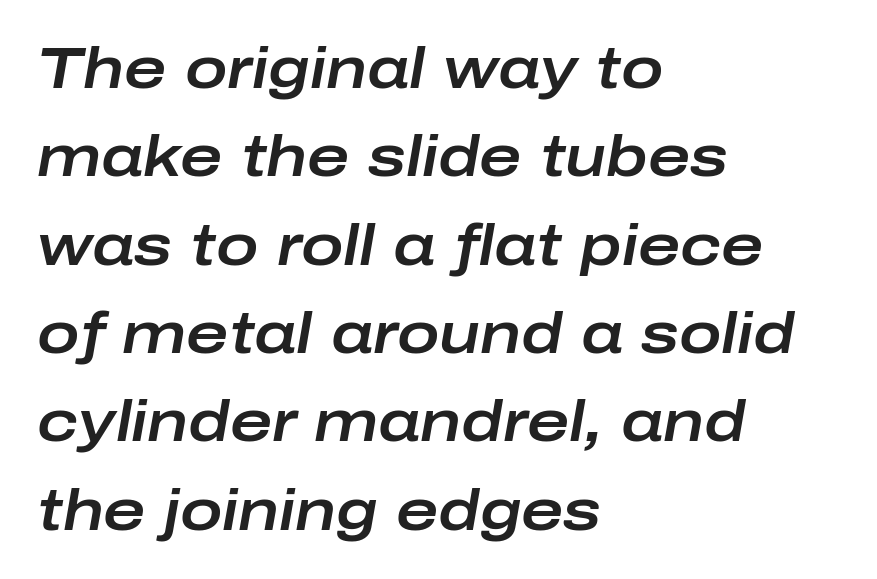
Q: Is the text italic (slanted)? A: Yes, it leans right by about 10 degrees.
Q: Is the text underlined? A: No.
Q: How is the paragraph aligned? A: Left-aligned.
Q: Is the spacing between letters normal or unusually wide? A: Normal.
Q: Is the spacing between lines tight, normal or loose? A: Normal.
Q: Width (condensed, normal, or wide)? A: Wide.
Q: Stroke contrast? A: Low.
Q: x-height? A: Medium.
Q: Monospaced? A: No.
